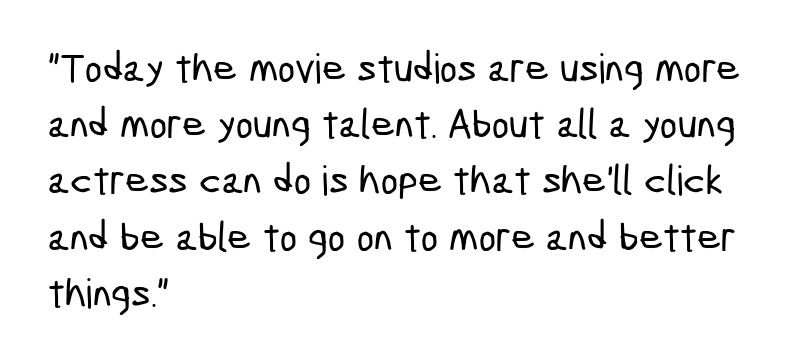
Words appear dense and cohesive because spacing is normal. The rendering uses natural spacing where letterforms have individual widths. Serif or sans? Sans — the stroke terminals are bare. This rendering uses left alignment, leaving the right contour irregular.
